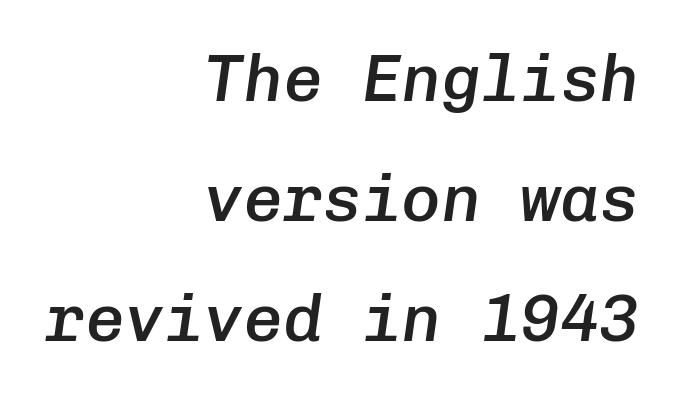
Is this a fixed-width face? Yes — each glyph sits in an identical cell. The characters look somewhat weighty, a semibold short of true bold. These lines stack with their right ends in a neat column. Type without underlining.
